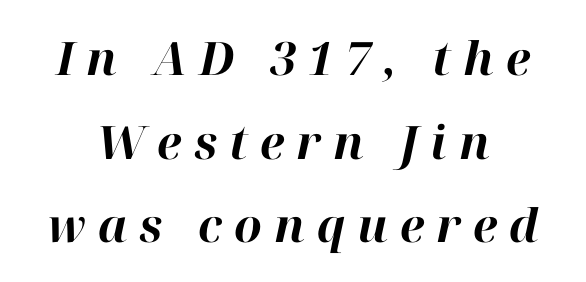
How are the letters spaced? Widely, with obvious added tracking. A bare baseline throughout the passage. The font is running at its bold setting. Each letter keeps its own natural width here, so spacing adapts to shape.
